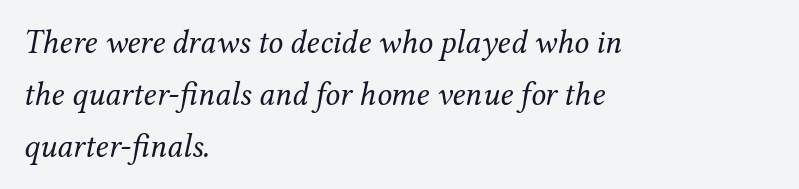
Italic? Definitely — the glyphs are oblique. The gap between lines stays unmarked. Varying glyph widths throughout — classic text-font behaviour. The ragged edge is on the right, which tells us the setting is flush left.
